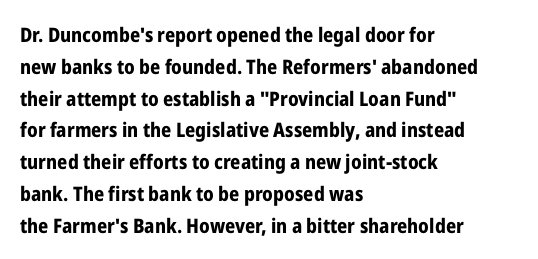
The image shows 20 px bold type, upright; set left-aligned, normal line spacing (1.59x), normal letter spacing, not underlined.
